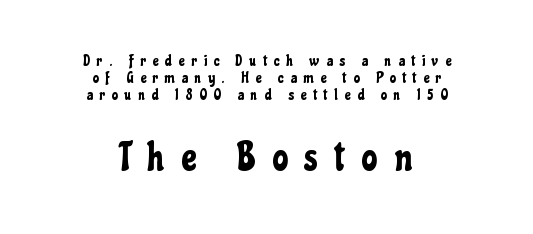
{"serif": "no", "italic": "no", "width": "condensed", "stroke_contrast": "low", "x_height": "medium", "monospaced": "no", "underline": "no", "align": "center", "line_spacing": "tight", "line_spacing_ratio": 1.05, "letter_spacing": "wide", "letter_spacing_em": 0.42, "larger_block": "second", "size_ratio": 2.5, "glyph_px": 40}
